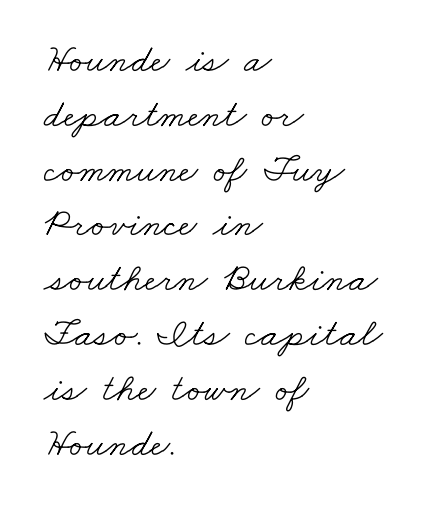
{"serif": "yes", "bold": "no", "weight": "light", "width": "wide", "stroke_contrast": "low", "x_height": "small", "monospaced": "no", "underline": "no", "align": "left", "line_spacing": "normal", "line_spacing_ratio": 1.37, "letter_spacing": "normal", "letter_spacing_em": 0.0, "glyph_px": 40}
